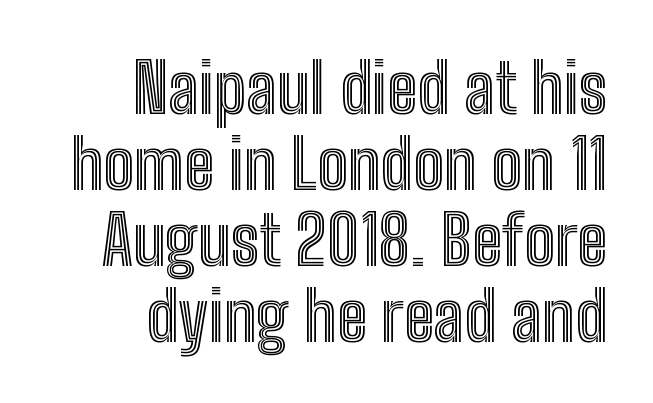
{"italic": "no", "width": "condensed", "x_height": "medium", "monospaced": "no", "underline": "no", "align": "right", "line_spacing": "tight", "line_spacing_ratio": 1.1, "letter_spacing": "normal", "letter_spacing_em": 0.0, "glyph_px": 69}
